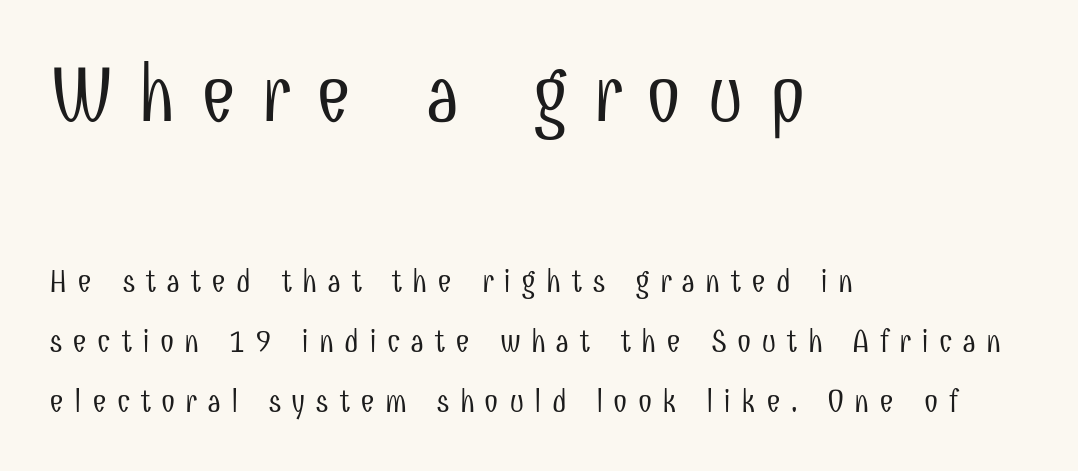
A student would notice the top passage is typeset larger than what follows. The designer went with a sans here, leaving each stem footless. The typesetting does not lean heavy: it is not bold. Compared with a centered layout, this one pins lines to the left instead. Does the lettering tilt? It doesn't — this is upright.
